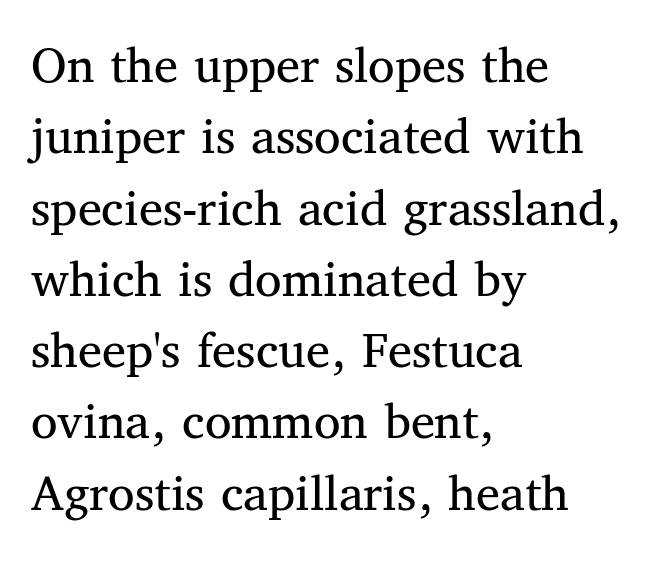
{"serif": "yes", "italic": "no", "bold": "no", "weight": "regular", "width": "normal", "stroke_contrast": "medium", "x_height": "medium", "monospaced": "no", "underline": "no", "align": "left", "line_spacing": "normal", "line_spacing_ratio": 1.32, "letter_spacing": "normal", "letter_spacing_em": 0.0, "glyph_px": 54}
